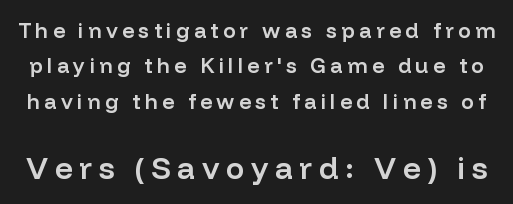
Q: Is the text bold? A: Semi-bold.
Q: Is the text italic (slanted)? A: No, it is upright.
Q: Is the typeface a serif or a sans-serif typeface? A: Sans-serif.
Q: Is the text underlined? A: No.
Q: Is the spacing between letters normal or unusually wide? A: Unusually wide.
Q: Is the spacing between lines tight, normal or loose? A: Normal.
Q: Which block of text is set in a larger size, the first (top) or the second (bottom)? A: The second (bottom) one.
Q: Width (condensed, normal, or wide)? A: Normal.
Q: Stroke contrast? A: Low.
Q: x-height? A: Medium.
Q: Monospaced? A: No.
